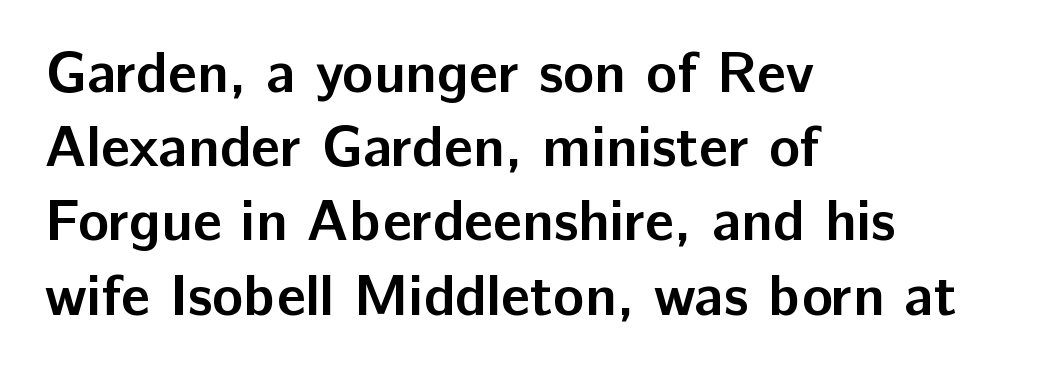
The image shows 58 px semibold sans-serif type, upright; set left-aligned, normal line spacing (1.28x), normal letter spacing, not underlined; low stroke contrast and a medium x-height.
